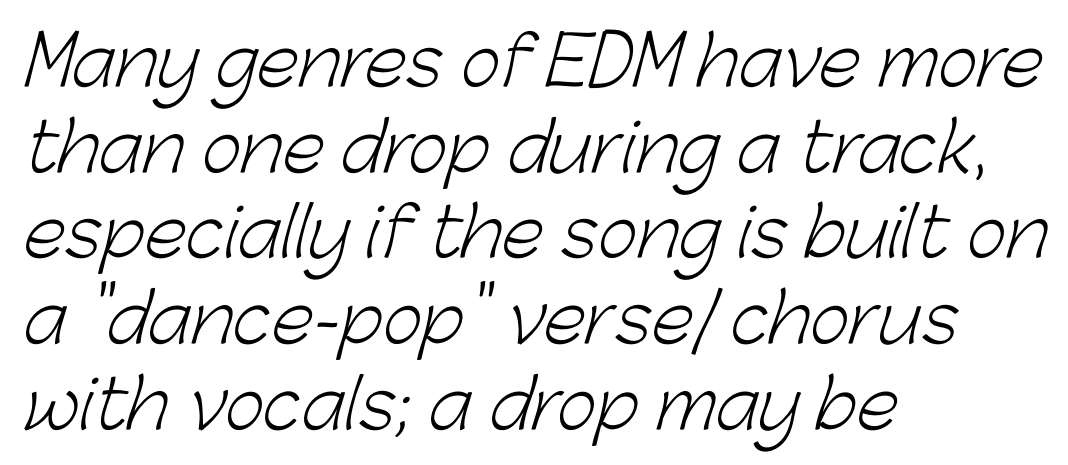
The rendering shows plain stroke endings on the letterforms — a sans-serif design. Observe the ordinary spacing: letters are neighbours, not strangers. On a weight scale, this lands at 450 or below. The lines sit at an ordinary, default distance from one another. The specimen omits any rule beneath the text block's lines. If you drew a ruler down the left edge, every line would touch it.
